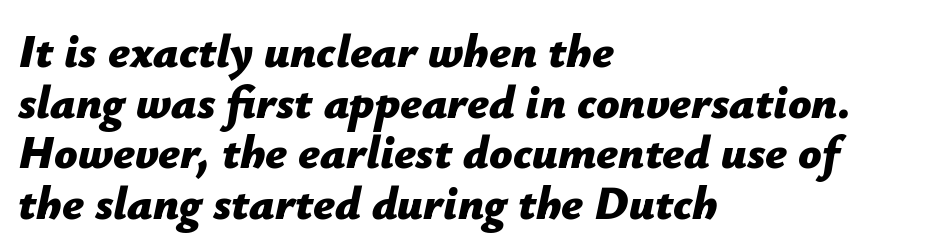
Q: Is the text bold? A: Yes.
Q: Is the text italic (slanted)? A: Yes, it leans right by about 12 degrees.
Q: Is the text underlined? A: No.
Q: How is the paragraph aligned? A: Left-aligned.
Q: Is the spacing between letters normal or unusually wide? A: Normal.
Q: Is the spacing between lines tight, normal or loose? A: Tight.
Q: Width (condensed, normal, or wide)? A: Normal.
Q: Stroke contrast? A: Low.
Q: x-height? A: Medium.
Q: Monospaced? A: No.
